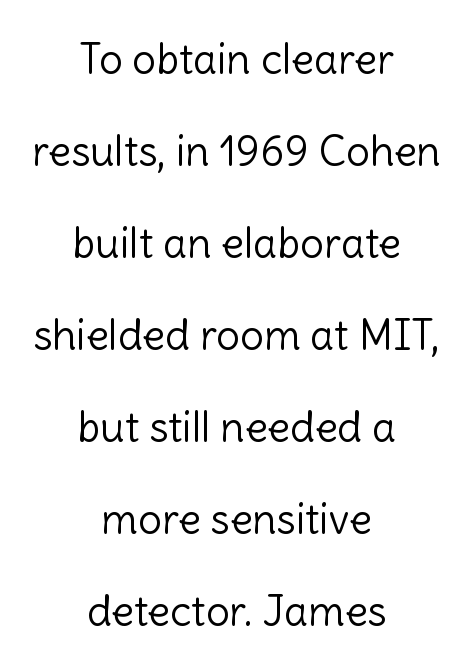
{"serif": "no", "italic": "no", "bold": "no", "weight": "light", "width": "normal", "x_height": "medium", "monospaced": "no", "underline": "no", "align": "center", "line_spacing": "loose", "line_spacing_ratio": 2.19, "letter_spacing": "normal", "letter_spacing_em": 0.0, "glyph_px": 42}
